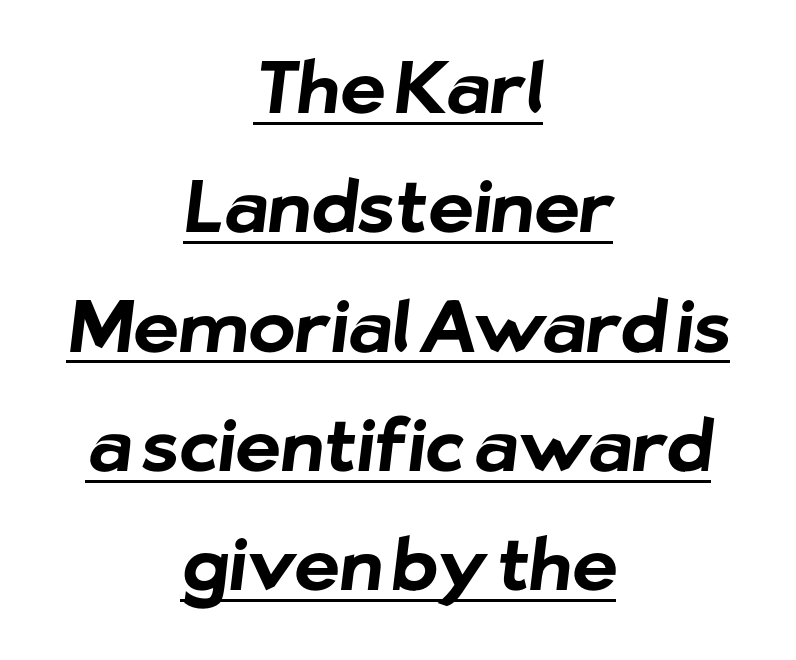
To sum up the face: it is a sans, with no serifs. These lines are centered, leaving both edges ragged. This sample uses plain, unmodified letter spacing. The block of text has a typical density, with ordinary space between rows. The rendering uses natural spacing where letterforms have individual widths. Does a line run under the words? Yes, clearly.
